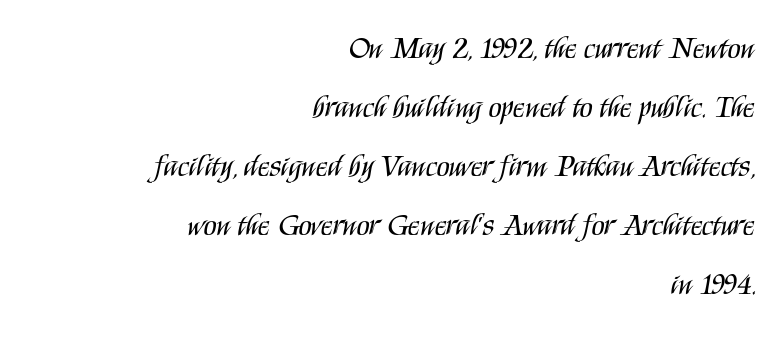
Classification — sans serif. These lines are rendered in a variable-pitch font. The lines are spread far apart with generous leading.
